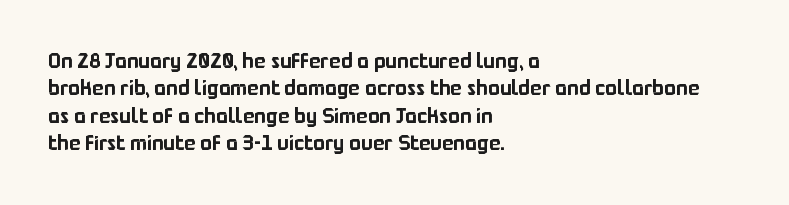
The lines are quadded left. Bare-footed words on every line. Notice how the stems are strictly vertical — no italics here. The gaps between neighbouring characters are ordinary and unremarkable.
